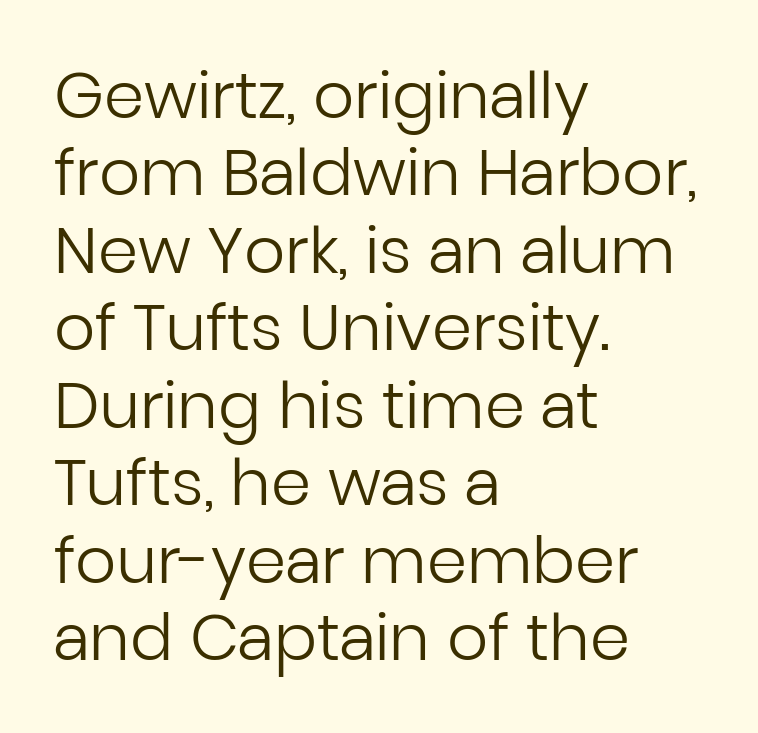
The image shows 64 px regular-weight sans-serif type, upright; set left-aligned, line spacing 1.21x, normal letter spacing, not underlined; low stroke contrast and a medium x-height.
